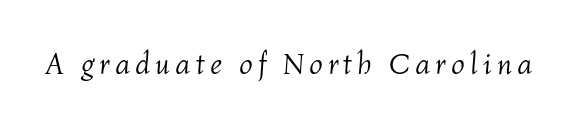
Q: Is the text bold? A: No.
Q: Is the text italic (slanted)? A: Yes, it leans right by about 4 degrees.
Q: Is the text underlined? A: No.
Q: Width (condensed, normal, or wide)? A: Normal.
Q: Stroke contrast? A: Medium.
Q: x-height? A: Medium.
Q: Monospaced? A: No.
